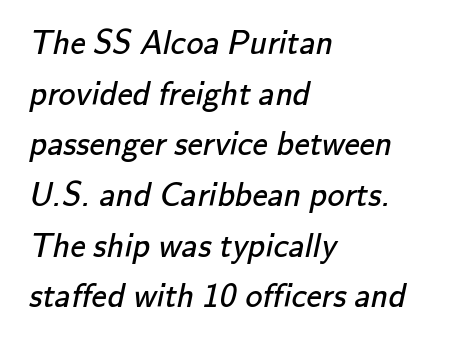
Layout note: lines flush left. Glance below the letters and you will spot only blank space. If you measured baseline to baseline, you'd find a middling distance. Think standard paragraph weight, or any step lighter than that. The passage shown is typeset with a sans-serif family.
